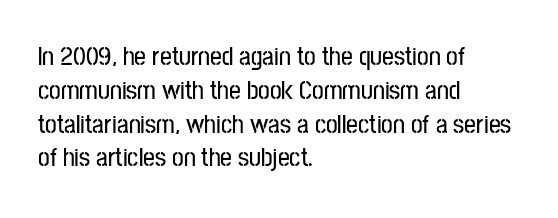
The image shows 26 px text type, upright; set left-aligned, normal line spacing (1.3x), normal letter spacing, not underlined.
